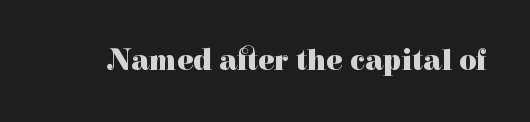
Pretty heavy lettering here — definitely bold. What kind of face is this? One with serifs. Does extra space separate the letters? No, they use regular spacing. The zone under the glyphs is completely vacant. The passage shown is typed in a proportional face where columns would drift.
